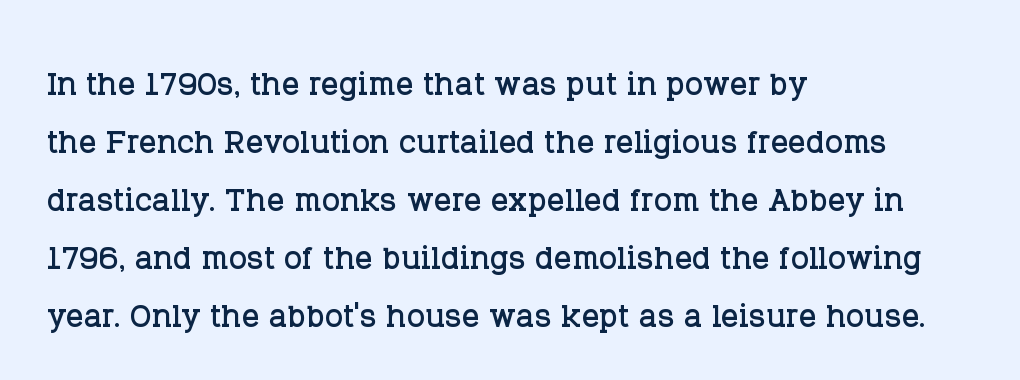
The image shows 43 px serif type, upright; set left-aligned, normal line spacing (1.35x), normal letter spacing, not underlined; low stroke contrast and a large x-height.
